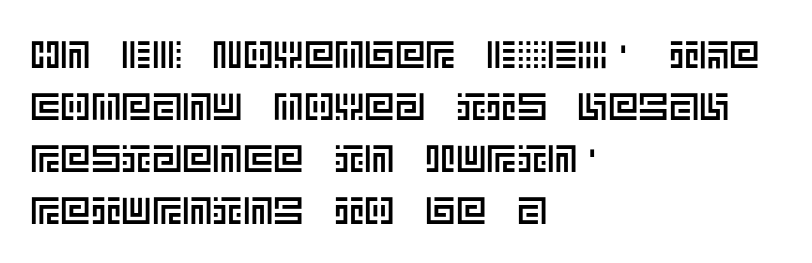
The baseline area is clear. The face used here is rendered with its standard letterfit. Characters remain perfectly vertical along every line. The paragraph has a hard left edge and a soft right edge. Honestly, the row spacing looks completely unremarkable.
